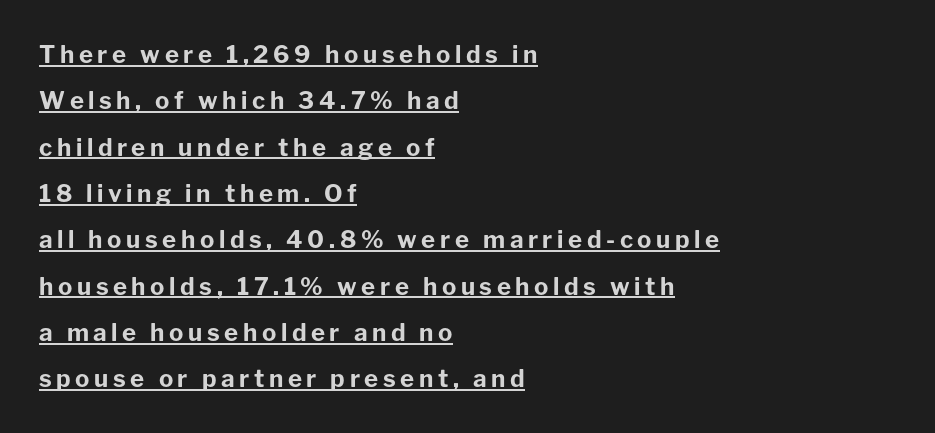
{"italic": "no", "bold": "yes", "underline": "yes", "align": "left", "line_spacing": "loose", "line_spacing_ratio": 1.93, "glyph_px": 24}
